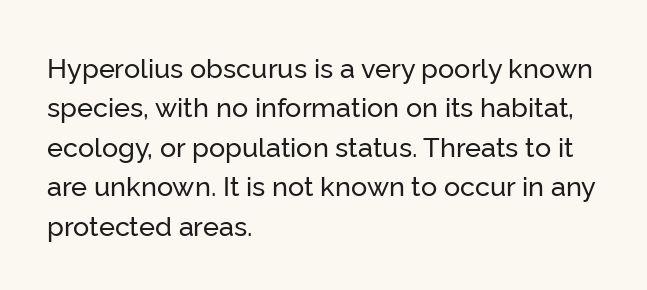
Q: Is the text italic (slanted)? A: No, it is upright.
Q: Is the text underlined? A: No.
Q: How is the paragraph aligned? A: Left-aligned.
Q: Is the spacing between letters normal or unusually wide? A: Normal.
Q: Is the spacing between lines tight, normal or loose? A: Normal.
